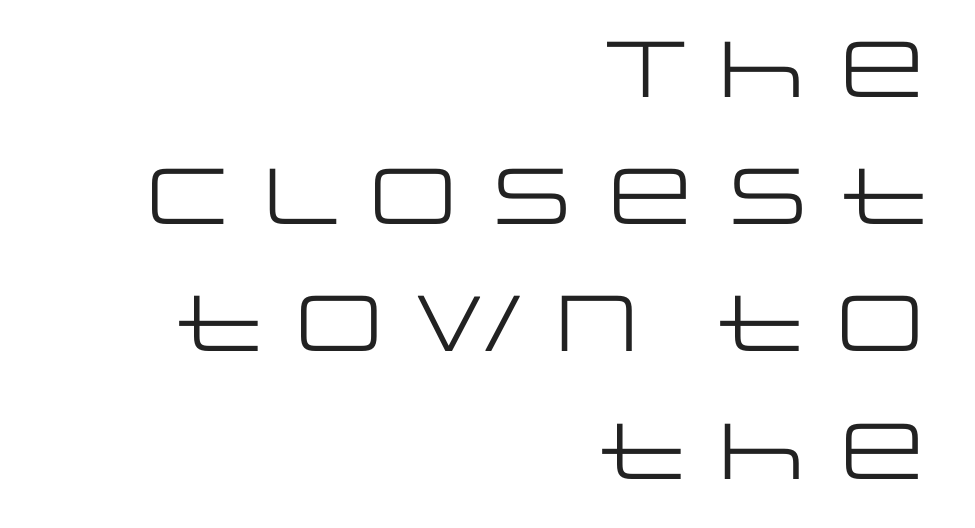
Q: Is the text bold? A: No.
Q: Is the text italic (slanted)? A: No, it is upright.
Q: Is the typeface a serif or a sans-serif typeface? A: Sans-serif.
Q: Is the text underlined? A: No.
Q: How is the paragraph aligned? A: Right-aligned.
Q: Is the spacing between letters normal or unusually wide? A: Normal.
Q: Is the spacing between lines tight, normal or loose? A: Normal.
Q: Width (condensed, normal, or wide)? A: Wide.
Q: Stroke contrast? A: Low.
Q: x-height? A: Large.
Q: Monospaced? A: No.
